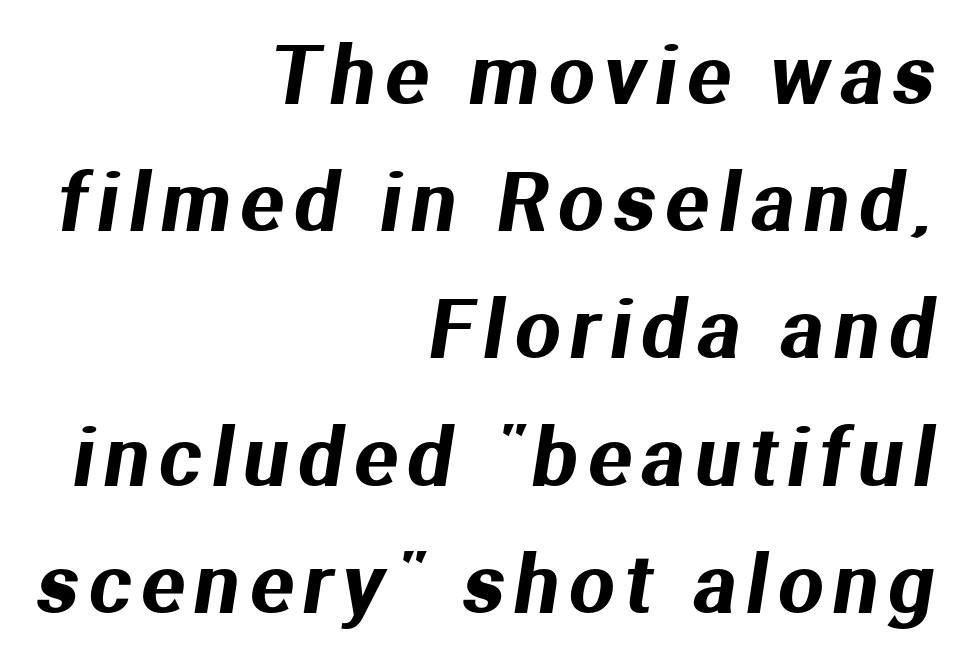
The image shows 80 px sans-serif type; set right-aligned, normal line spacing (1.59x), not underlined; medium stroke contrast and a medium x-height.
